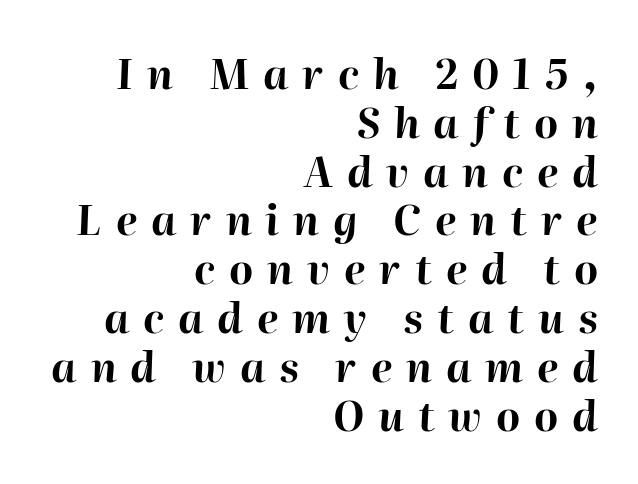
The image shows 41 px bold type, italic (leaning right); set right-aligned, line spacing 1.19x, unusually wide letter spacing (+0.34 em), not underlined; high stroke contrast and a medium x-height.
